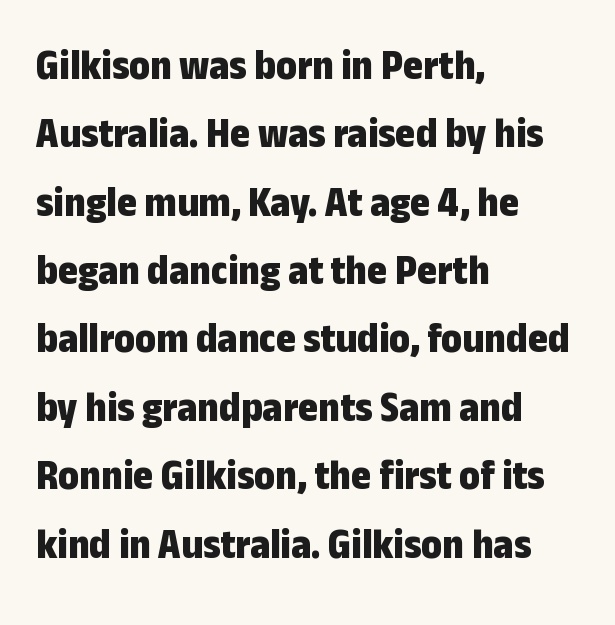
{"serif": "no", "italic": "no", "bold": "yes", "weight": "bold", "width": "condensed", "stroke_contrast": "low", "x_height": "medium", "monospaced": "no", "underline": "no", "align": "left", "line_spacing": "normal", "line_spacing_ratio": 1.59, "letter_spacing": "normal", "letter_spacing_em": 0.0, "glyph_px": 43}
